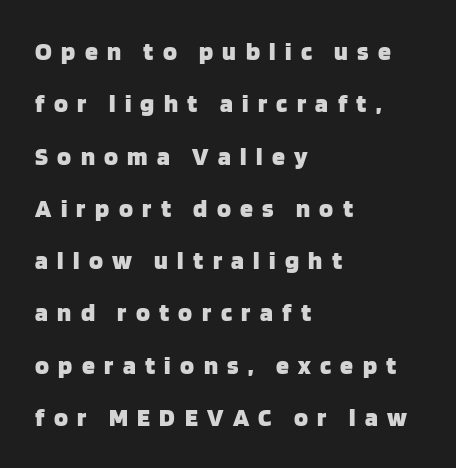
{"italic": "no", "bold": "yes", "underline": "no", "align": "left", "line_spacing": "loose", "line_spacing_ratio": 2.01, "letter_spacing": "wide", "letter_spacing_em": 0.36, "glyph_px": 26}
